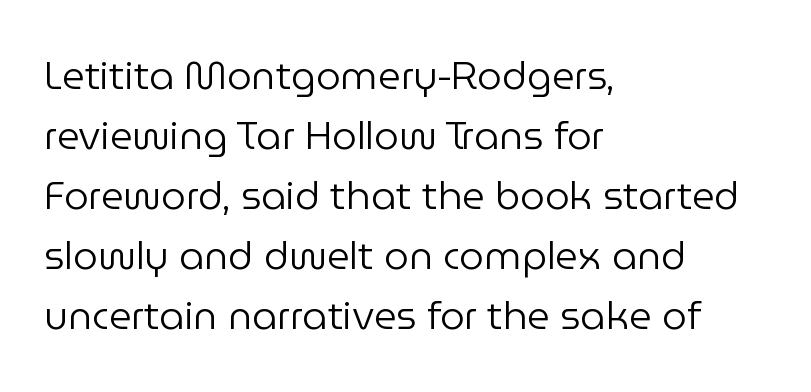
Compared with a typical body face, this is equally light or lighter still. Bare-footed words on every line. Note the varied advance widths — an 'i' is clearly narrower than an 'm'. In terms of leading, this rendering sits right in the middle.
